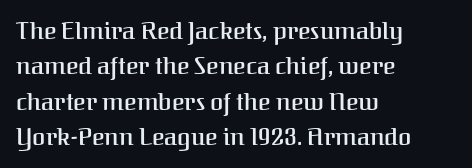
A fair bit of extra ink — the face is semibold, not bold. A roman cut, with each character standing at attention. The ragged edge is on the right, which tells us the setting is flush left. Leading: standard. The area under the type is left untouched.
